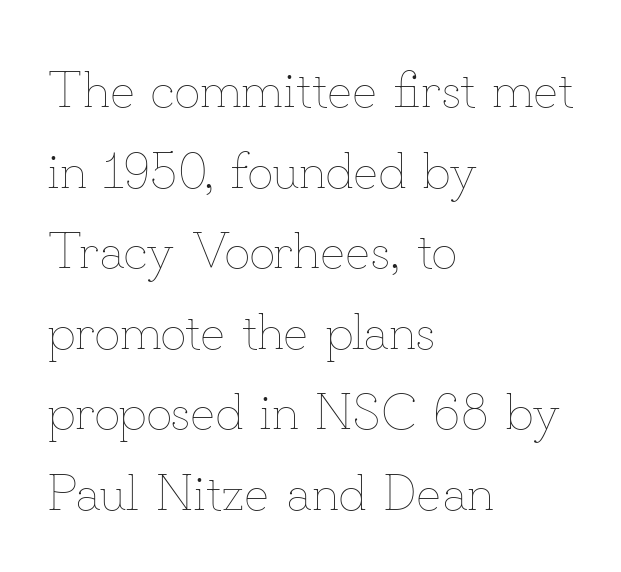
Heft: none added — not bold. Nobody touched the tracking dial on this one. Line starts are locked; line ends wander. Tall strokes in this sample are plumb rather than angled. Character widths vary here, with narrow letters taking less room than wide ones.
